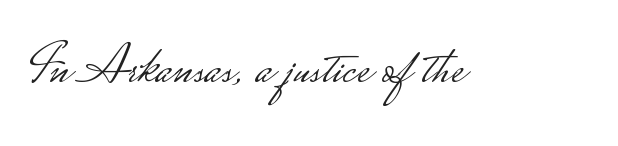
{"serif": "no", "bold": "no", "weight": "light", "width": "wide", "stroke_contrast": "low", "monospaced": "no", "underline": "no", "letter_spacing": "normal", "letter_spacing_em": 0.0, "glyph_px": 56}
